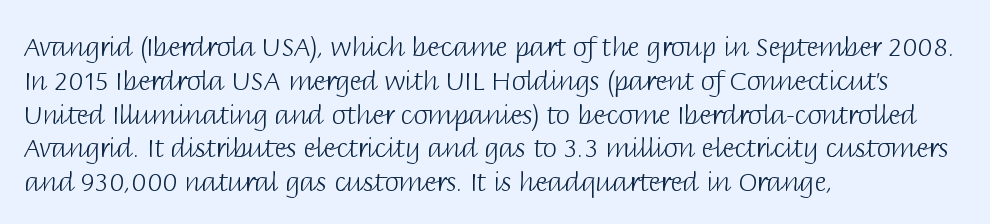
Q: Is the text bold? A: No.
Q: Is the text italic (slanted)? A: No, it is upright.
Q: Is the text underlined? A: No.
Q: How is the paragraph aligned? A: Left-aligned.
Q: Is the spacing between letters normal or unusually wide? A: Normal.
Q: Is the spacing between lines tight, normal or loose? A: Normal.
